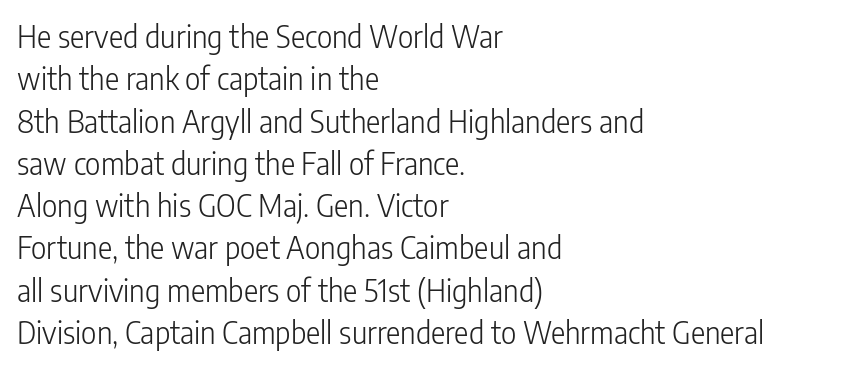
Q: Is the text bold? A: No.
Q: Is the text italic (slanted)? A: No, it is upright.
Q: Is the typeface a serif or a sans-serif typeface? A: Sans-serif.
Q: Is the text underlined? A: No.
Q: How is the paragraph aligned? A: Left-aligned.
Q: Is the spacing between letters normal or unusually wide? A: Normal.
Q: Is the spacing between lines tight, normal or loose? A: Normal.
Q: Width (condensed, normal, or wide)? A: Condensed.
Q: Stroke contrast? A: Low.
Q: x-height? A: Medium.
Q: Monospaced? A: No.
